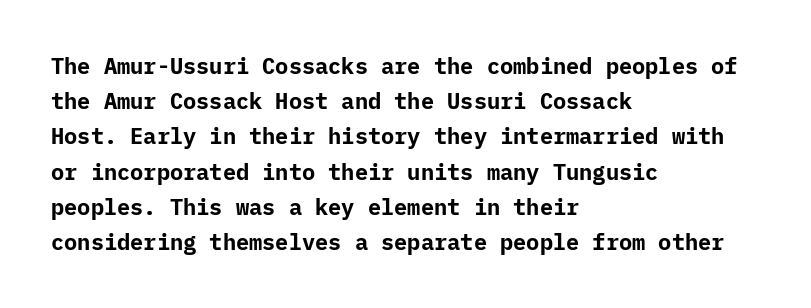
{"italic": "no", "bold": "yes", "underline": "no", "align": "left", "line_spacing": "normal", "line_spacing_ratio": 1.6, "letter_spacing": "normal", "letter_spacing_em": 0.0, "glyph_px": 22}
